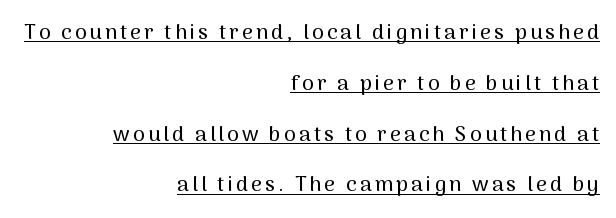
{"italic": "no", "underline": "yes", "align": "right", "line_spacing": "loose", "line_spacing_ratio": 2.42, "glyph_px": 21}
